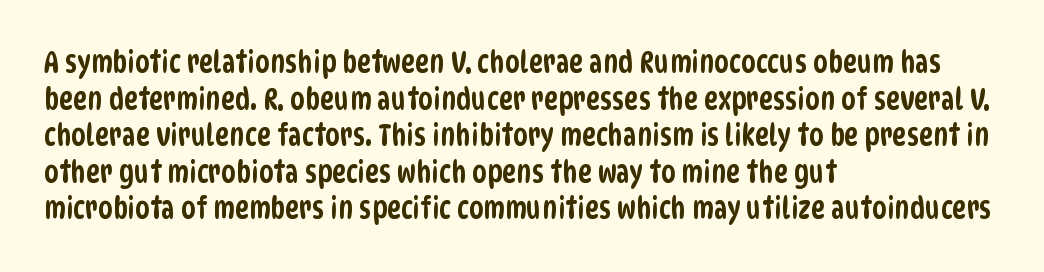
The rendering shows plain stroke endings on the letterforms — a sans-serif design. Caption: standard tracking, unaltered. Is this a fixed-width face? No — the glyphs have proportional, varying widths. Just letters on the line, the space beneath them empty. Horizontally, the lines are justified to the leading edge only.
